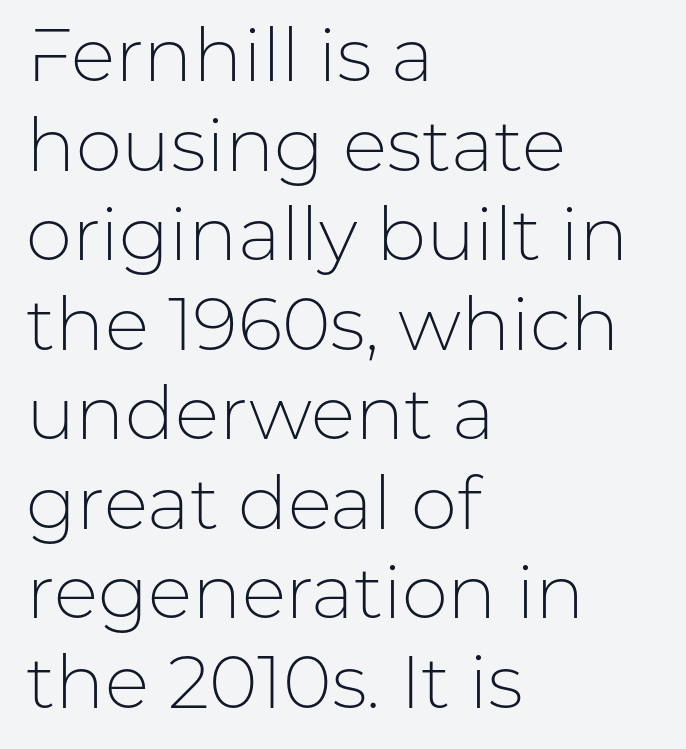
The image shows 74 px light sans-serif type, upright; set left-aligned, line spacing 1.21x, normal letter spacing, not underlined; low stroke contrast and a medium x-height.
